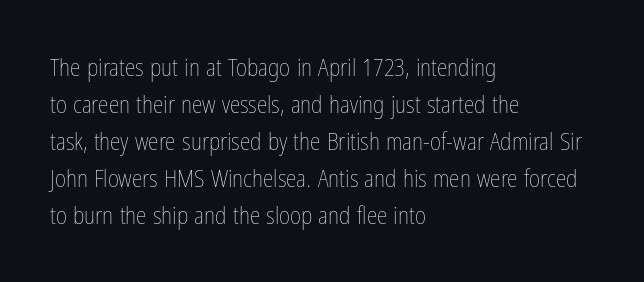
{"italic": "no", "bold": "no", "underline": "no", "align": "left", "line_spacing": "normal", "line_spacing_ratio": 1.54, "letter_spacing": "normal", "letter_spacing_em": 0.0, "glyph_px": 24}
